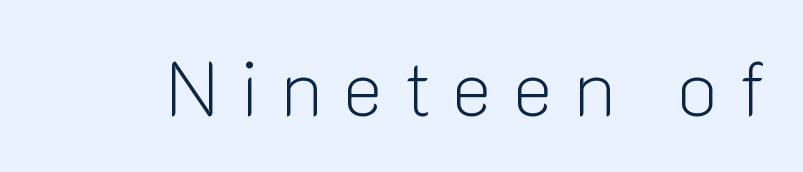
Q: Is the text bold? A: No.
Q: Is the text italic (slanted)? A: No, it is upright.
Q: Is the typeface a serif or a sans-serif typeface? A: Sans-serif.
Q: Is the text underlined? A: No.
Q: Is the spacing between letters normal or unusually wide? A: Unusually wide.
Q: Width (condensed, normal, or wide)? A: Normal.
Q: Stroke contrast? A: Low.
Q: x-height? A: Medium.
Q: Monospaced? A: No.
